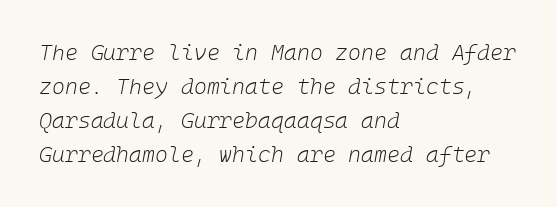
{"italic": "yes", "lean": "right", "slant_degrees": 10, "bold": "no", "underline": "no", "align": "left", "line_spacing": "normal", "line_spacing_ratio": 1.54, "letter_spacing": "normal", "letter_spacing_em": 0.0, "glyph_px": 22}
